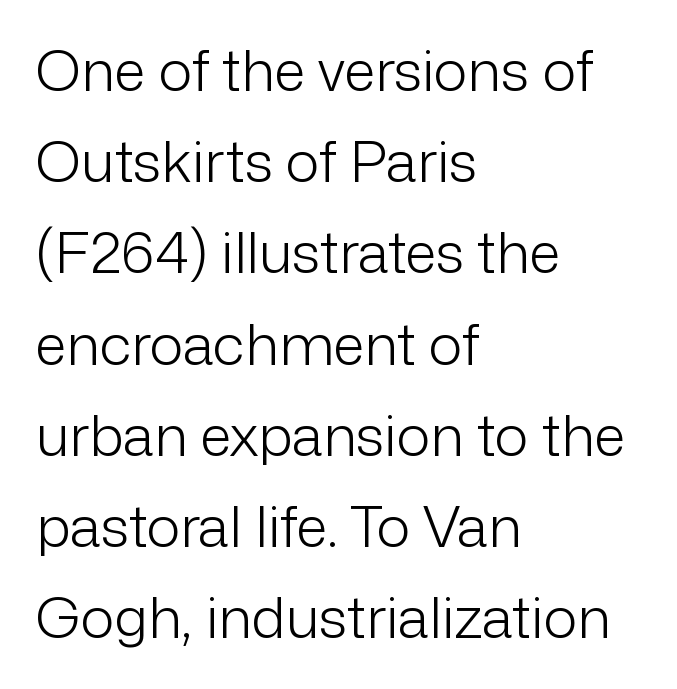
Q: Is the text bold? A: No.
Q: Is the text italic (slanted)? A: No, it is upright.
Q: Is the typeface a serif or a sans-serif typeface? A: Sans-serif.
Q: Is the text underlined? A: No.
Q: How is the paragraph aligned? A: Left-aligned.
Q: Is the spacing between letters normal or unusually wide? A: Normal.
Q: Is the spacing between lines tight, normal or loose? A: Normal.
Q: Width (condensed, normal, or wide)? A: Normal.
Q: Stroke contrast? A: Low.
Q: x-height? A: Medium.
Q: Monospaced? A: No.
